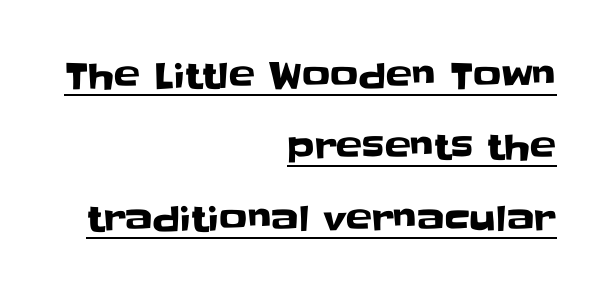
Does the copy run flush right? Yes — the right margin is perfectly even. It's the straight-up-and-down kind of type. How are the letters spaced? Ordinarily, with no added tracking. Regarding leading, the lines here are spaced well apart. Nope, no serifs anywhere on these letters.
